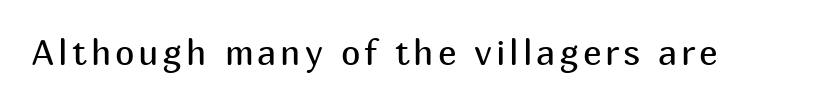
The image shows 35 px regular-weight sans-serif type, upright; set not underlined; medium stroke contrast and a medium x-height.
